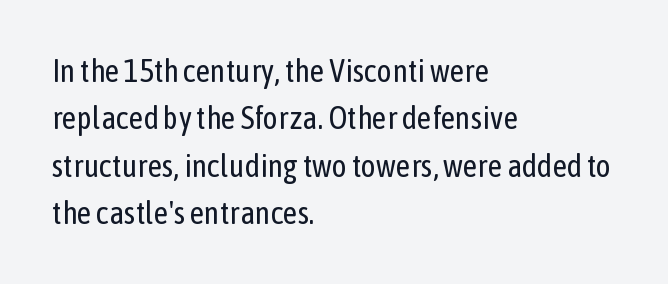
{"serif": "no", "italic": "no", "bold": "no", "weight": "regular", "width": "condensed", "stroke_contrast": "low", "x_height": "medium", "monospaced": "no", "underline": "no", "align": "left", "line_spacing": "normal", "line_spacing_ratio": 1.48, "letter_spacing": "normal", "letter_spacing_em": 0.0, "glyph_px": 32}
